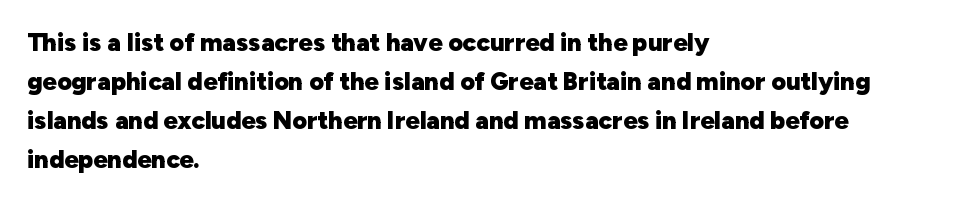
Q: Is the text bold? A: Yes.
Q: Is the text italic (slanted)? A: No, it is upright.
Q: Is the text underlined? A: No.
Q: How is the paragraph aligned? A: Left-aligned.
Q: Is the spacing between letters normal or unusually wide? A: Normal.
Q: Is the spacing between lines tight, normal or loose? A: Normal.
